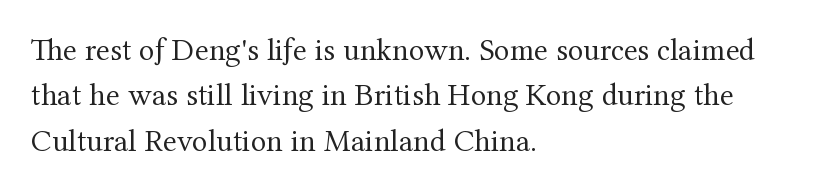
The image shows 32 px regular-weight serif type, upright; set left-aligned, normal line spacing (1.42x), normal letter spacing, not underlined; medium stroke contrast and a medium x-height.
